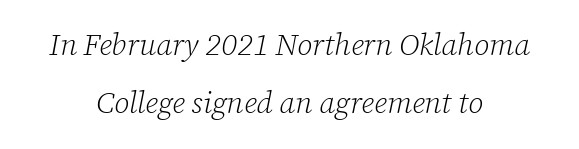
Q: Is the text bold? A: No.
Q: Is the text italic (slanted)? A: Yes, it leans right by about 12 degrees.
Q: Is the typeface a serif or a sans-serif typeface? A: Serif.
Q: Is the text underlined? A: No.
Q: How is the paragraph aligned? A: Centered.
Q: Is the spacing between letters normal or unusually wide? A: Normal.
Q: Is the spacing between lines tight, normal or loose? A: Loose.
Q: Width (condensed, normal, or wide)? A: Normal.
Q: Stroke contrast? A: Low.
Q: x-height? A: Medium.
Q: Monospaced? A: No.
